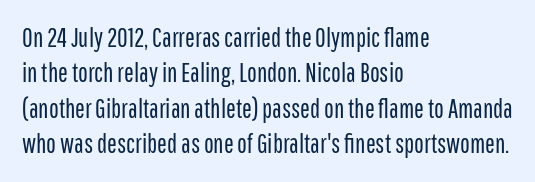
The image shows 26 px text type, upright; set left-aligned, normal line spacing (1.36x), normal letter spacing, not underlined.
